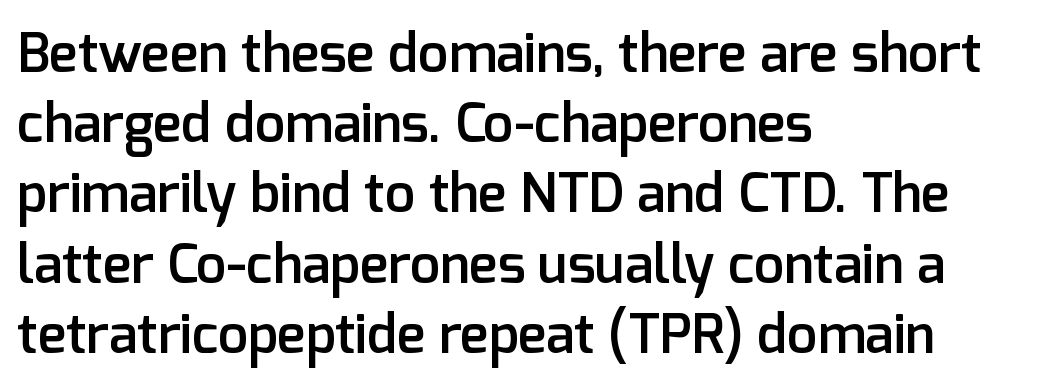
{"serif": "no", "italic": "no", "bold": "semi", "weight": "semibold", "width": "normal", "stroke_contrast": "low", "x_height": "medium", "monospaced": "no", "underline": "no", "align": "left", "line_spacing": "normal", "line_spacing_ratio": 1.3, "letter_spacing": "normal", "letter_spacing_em": 0.0, "glyph_px": 54}
